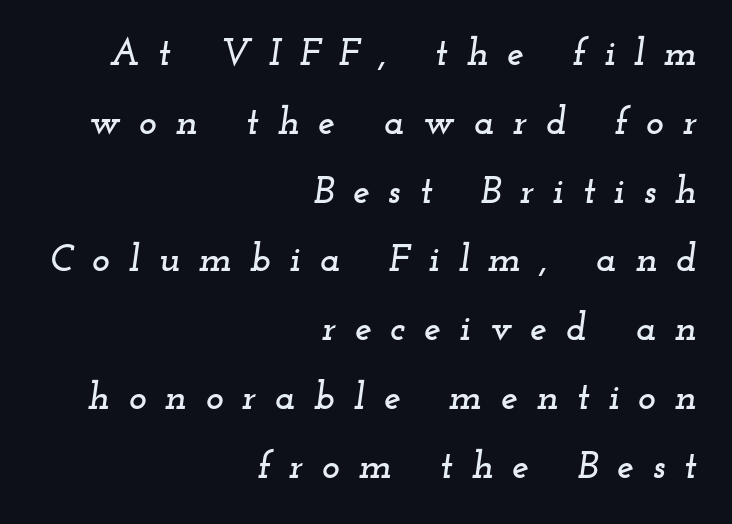
Q: Is the text italic (slanted)? A: Yes, it leans right by about 12 degrees.
Q: Is the typeface a serif or a sans-serif typeface? A: Serif.
Q: Is the text underlined? A: No.
Q: How is the paragraph aligned? A: Right-aligned.
Q: Is the spacing between letters normal or unusually wide? A: Unusually wide.
Q: Width (condensed, normal, or wide)? A: Wide.
Q: Stroke contrast? A: Low.
Q: x-height? A: Small.
Q: Monospaced? A: No.
